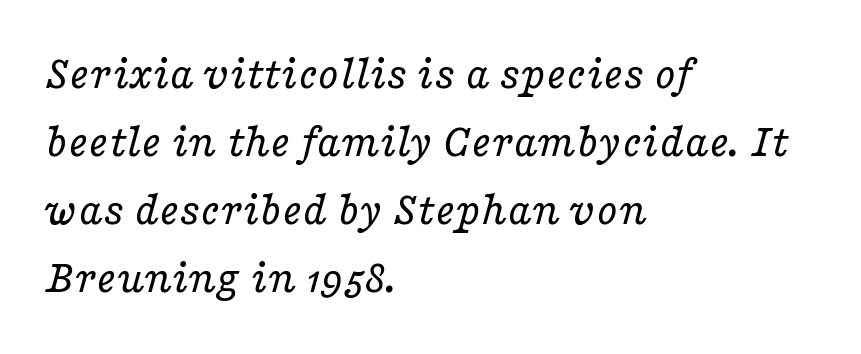
The image shows 48 px regular-weight, wide serif type, italic (leaning right); set left-aligned, normal line spacing (1.42x), normal letter spacing, not underlined; low stroke contrast and a medium x-height.
